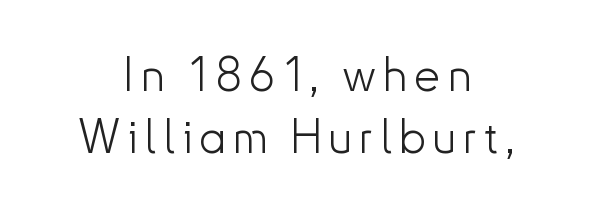
{"serif": "no", "italic": "no", "bold": "no", "weight": "light", "width": "normal", "stroke_contrast": "low", "x_height": "small", "monospaced": "no", "underline": "no", "align": "center", "line_spacing": "normal", "line_spacing_ratio": 1.32, "glyph_px": 47}
